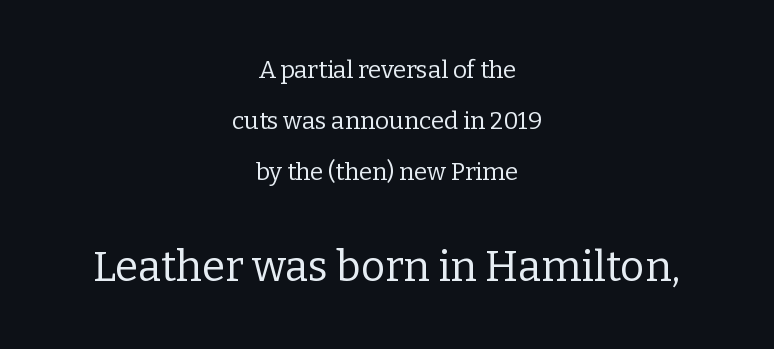
The image shows 42 px regular-weight serif type, upright; set centered, loose line spacing (2.12x), normal letter spacing, not underlined; the second (bottom) block is 1.75x larger; low stroke contrast and a medium x-height.
